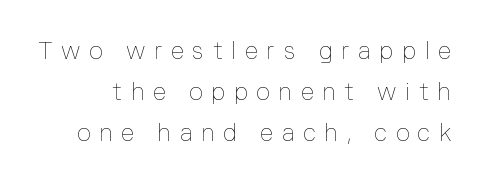
Italic: no, the glyphs are upright roman. Display-style spreading of the glyphs; the letterfit is very open. This block has exactly the height ordinary leading produces. Words float on clear page, feet unadorned.
